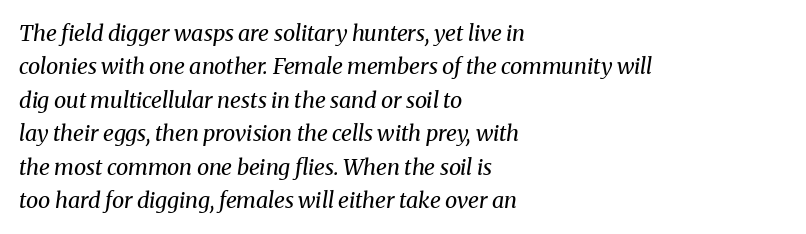
Each word holds together tightly as a unit, with standard inter-letter gaps. Type without underlining. One-word summary of the alignment: left. How would I describe the line gaps? Plain and ordinary. Heft: none added — not bold. The font's italic variant was chosen for this text.
